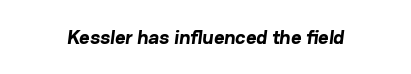
{"bold": "yes", "underline": "no", "letter_spacing": "normal", "letter_spacing_em": 0.0, "glyph_px": 20}
